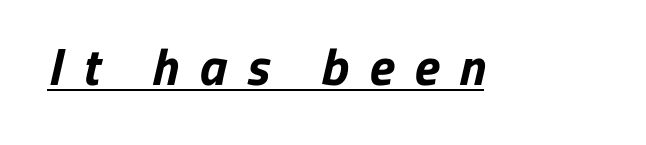
The image shows 52 px bold sans-serif type; set unusually wide letter spacing (+0.39 em), underlined; low stroke contrast and a medium x-height.
